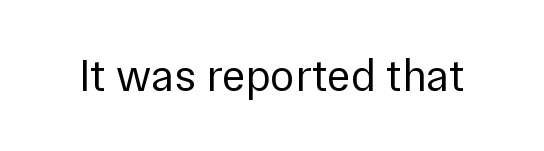
Think standard paragraph weight, or any step lighter than that. Serifs: no, the terminals of the letterforms are clean. The letterforms sit shoulder to shoulder at normal distance. Proportional: the letters do not fall into vertical columns.
